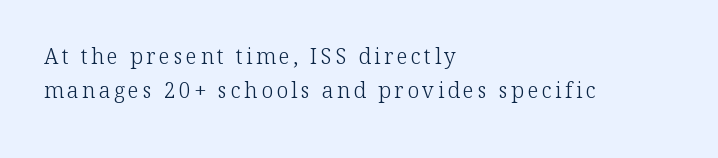
{"italic": "no", "bold": "no", "underline": "no", "align": "left", "line_spacing": "normal", "line_spacing_ratio": 1.64, "glyph_px": 21}
